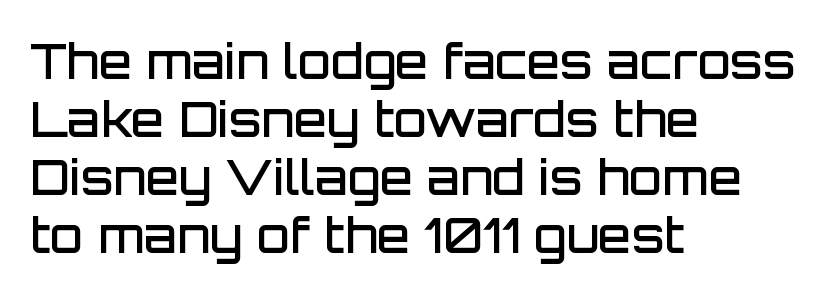
Every row of glyphs begins at an identical x-position on the left. The strip under each line holds only bare page. Proportional: the letters do not fall into vertical columns. The glyphs in this specimen are sans serif.
